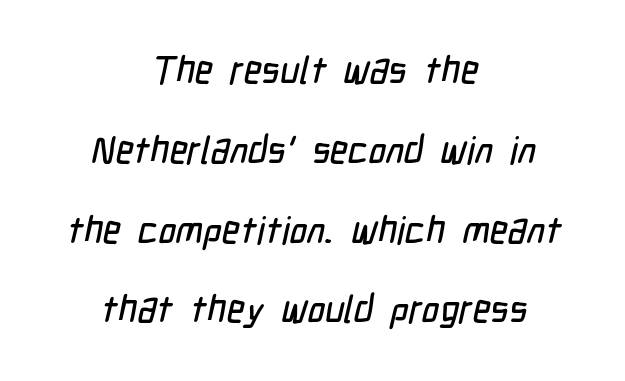
Q: Is the typeface a serif or a sans-serif typeface? A: Sans-serif.
Q: Is the text underlined? A: No.
Q: How is the paragraph aligned? A: Centered.
Q: Is the spacing between letters normal or unusually wide? A: Normal.
Q: Is the spacing between lines tight, normal or loose? A: Loose.
Q: Width (condensed, normal, or wide)? A: Condensed.
Q: Stroke contrast? A: Low.
Q: x-height? A: Medium.
Q: Monospaced? A: No.
